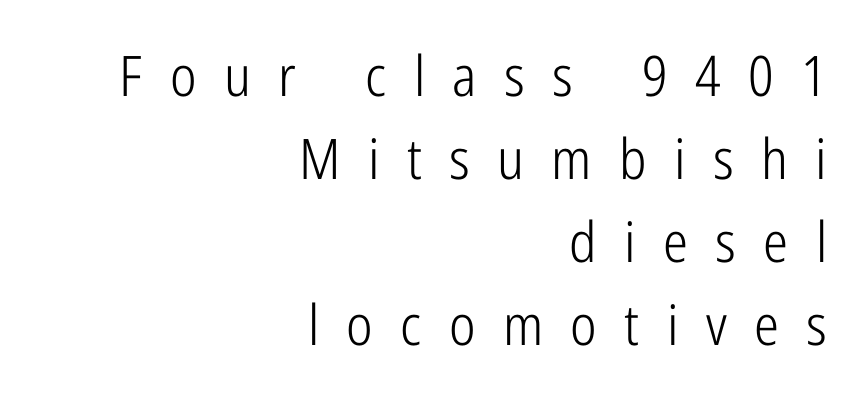
The image shows 56 px light, condensed sans-serif type, upright; set right-aligned, normal line spacing (1.48x), unusually wide letter spacing (+0.49 em), not underlined; low stroke contrast and a medium x-height.
